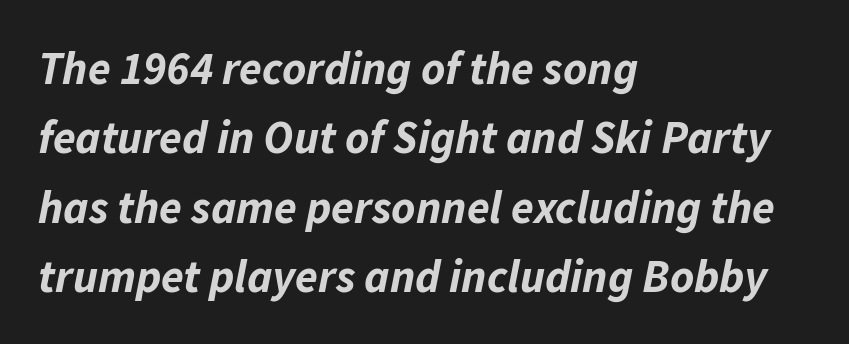
Q: Is the text bold? A: Yes.
Q: Is the text italic (slanted)? A: Yes, it leans right by about 11 degrees.
Q: Is the text underlined? A: No.
Q: How is the paragraph aligned? A: Left-aligned.
Q: Is the spacing between letters normal or unusually wide? A: Normal.
Q: Is the spacing between lines tight, normal or loose? A: Normal.
Q: Width (condensed, normal, or wide)? A: Normal.
Q: Stroke contrast? A: Low.
Q: x-height? A: Medium.
Q: Monospaced? A: No.
